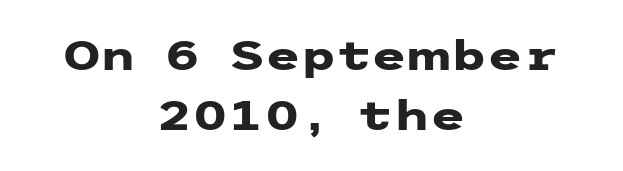
Q: Is the text bold? A: Yes.
Q: Is the text italic (slanted)? A: No, it is upright.
Q: Is the typeface a serif or a sans-serif typeface? A: Sans-serif.
Q: Is the text underlined? A: No.
Q: How is the paragraph aligned? A: Centered.
Q: Is the spacing between letters normal or unusually wide? A: Normal.
Q: Is the spacing between lines tight, normal or loose? A: Normal.
Q: Width (condensed, normal, or wide)? A: Wide.
Q: Stroke contrast? A: Low.
Q: x-height? A: Medium.
